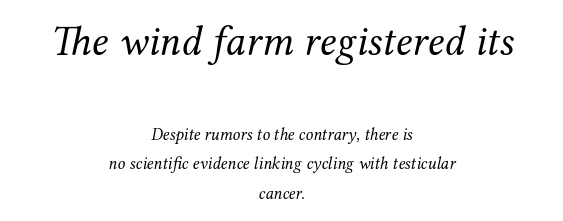
{"serif": "yes", "italic": "yes", "lean": "right", "slant_degrees": 12, "bold": "no", "weight": "regular", "width": "normal", "stroke_contrast": "medium", "x_height": "medium", "monospaced": "no", "underline": "no", "align": "center", "line_spacing_ratio": 1.74, "letter_spacing": "normal", "letter_spacing_em": 0.0, "larger_block": "first", "size_ratio": 2.47, "glyph_px": 42}
